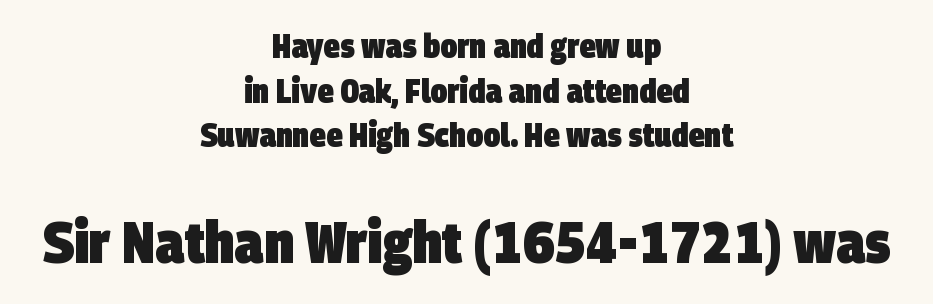
The image shows 58 px heavy, condensed sans-serif type; set centered, normal line spacing (1.35x), normal letter spacing, not underlined; the second (bottom) block is 1.76x larger; low stroke contrast and a large x-height.
